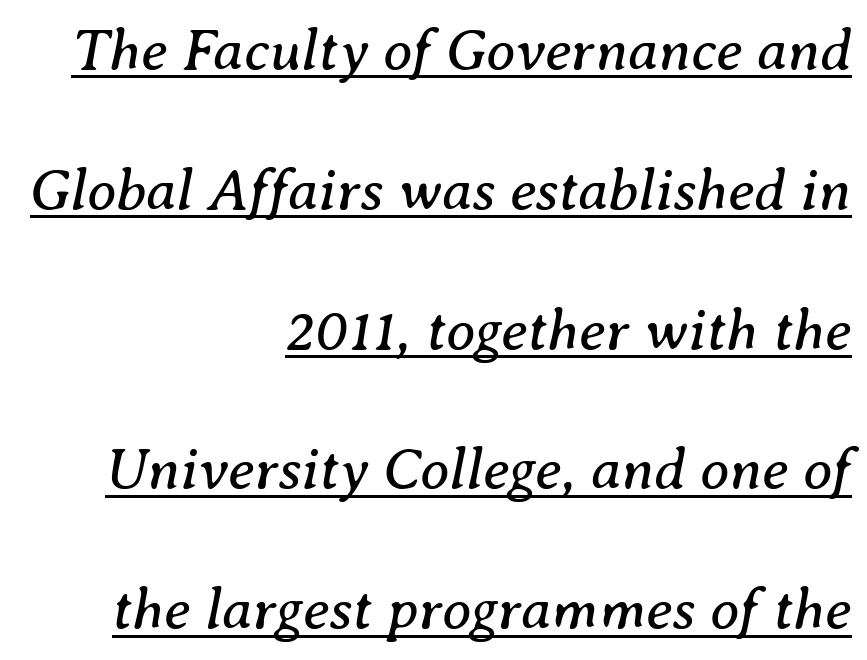
The image shows 59 px regular-weight serif type, italic (leaning right); set right-aligned, loose line spacing (2.37x), normal letter spacing, underlined; medium stroke contrast and a medium x-height.
